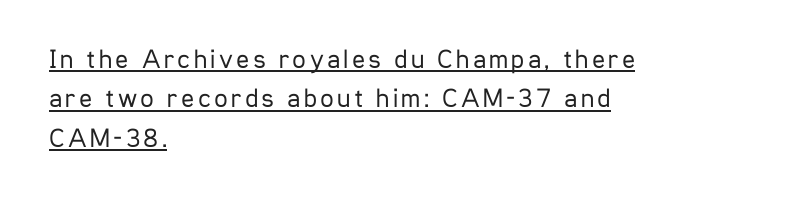
The image shows 27 px text type, upright; set left-aligned, normal line spacing (1.46x), underlined.
